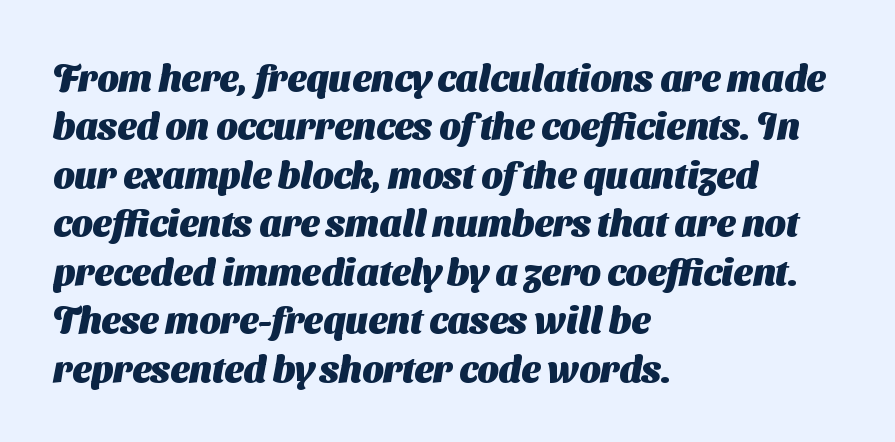
{"serif": "no", "bold": "yes", "weight": "heavy", "width": "normal", "stroke_contrast": "medium", "x_height": "medium", "monospaced": "no", "underline": "no", "align": "left", "line_spacing": "normal", "line_spacing_ratio": 1.31, "letter_spacing": "normal", "letter_spacing_em": 0.0, "glyph_px": 37}
